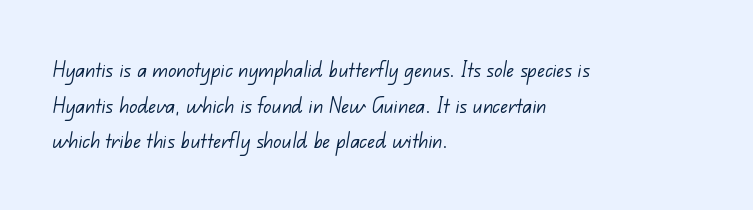
{"bold": "no", "underline": "no", "align": "left", "line_spacing": "normal", "line_spacing_ratio": 1.43, "letter_spacing": "normal", "letter_spacing_em": 0.0, "glyph_px": 25}
